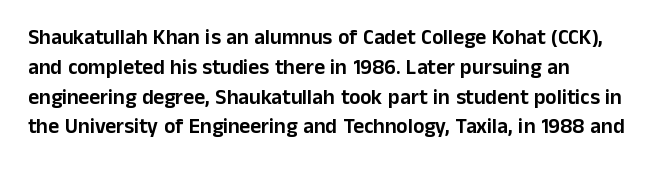
The image shows 21 px text type, upright; set left-aligned, normal line spacing (1.42x), normal letter spacing, not underlined.
